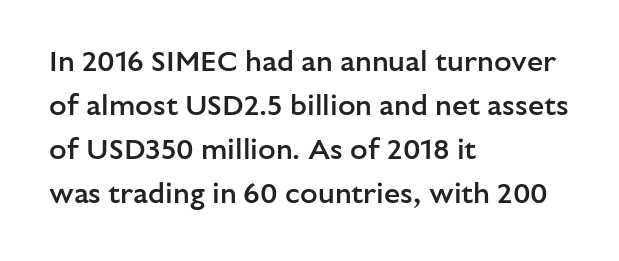
Q: Is the text bold? A: Semi-bold.
Q: Is the text italic (slanted)? A: No, it is upright.
Q: Is the typeface a serif or a sans-serif typeface? A: Sans-serif.
Q: Is the text underlined? A: No.
Q: How is the paragraph aligned? A: Left-aligned.
Q: Is the spacing between letters normal or unusually wide? A: Normal.
Q: Is the spacing between lines tight, normal or loose? A: Normal.
Q: Width (condensed, normal, or wide)? A: Normal.
Q: Stroke contrast? A: Low.
Q: x-height? A: Medium.
Q: Monospaced? A: No.
